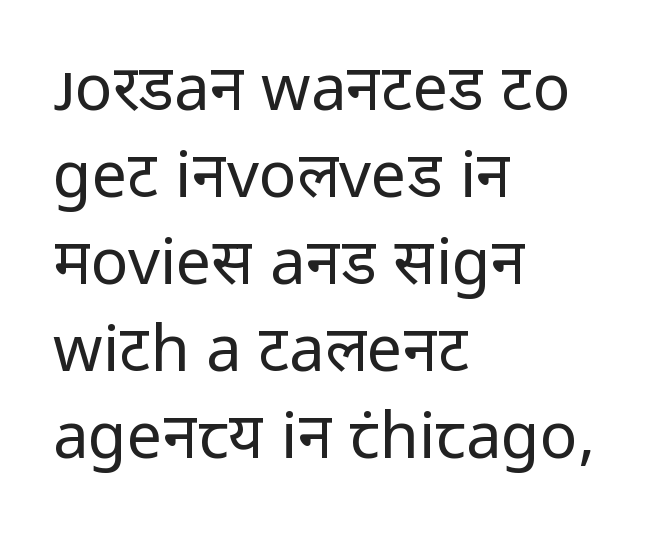
The image shows 63 px regular-weight sans-serif type, upright; set left-aligned, normal line spacing (1.38x), normal letter spacing, not underlined; low stroke contrast and a medium x-height.
